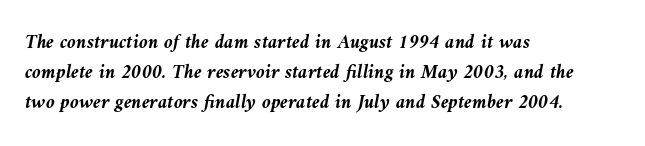
The image shows 20 px bold type, italic (leaning left); set left-aligned, normal line spacing (1.49x), normal letter spacing, not underlined.
